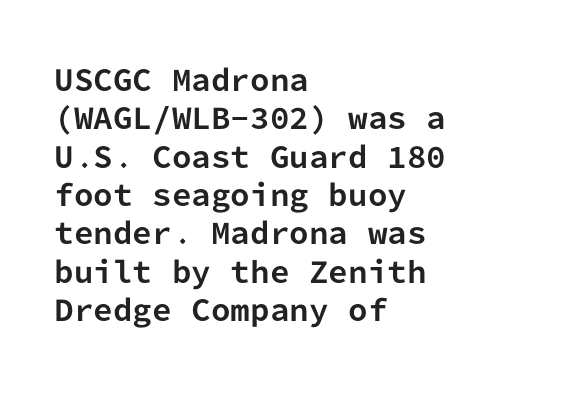
Q: Is the text bold? A: Yes.
Q: Is the text italic (slanted)? A: No, it is upright.
Q: Is the typeface a serif or a sans-serif typeface? A: Sans-serif.
Q: Is the text underlined? A: No.
Q: How is the paragraph aligned? A: Left-aligned.
Q: Is the spacing between letters normal or unusually wide? A: Normal.
Q: Is the spacing between lines tight, normal or loose? A: Normal.
Q: Width (condensed, normal, or wide)? A: Normal.
Q: Stroke contrast? A: Low.
Q: x-height? A: Medium.
Q: Monospaced? A: Yes.
